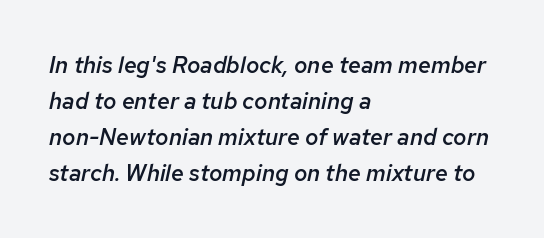
{"italic": "yes", "lean": "right", "slant_degrees": 12, "bold": "semi", "underline": "no", "align": "left", "line_spacing": "normal", "line_spacing_ratio": 1.56, "letter_spacing": "normal", "letter_spacing_em": 0.0, "glyph_px": 23}
